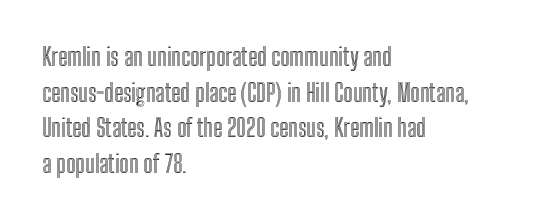
Q: Is the text italic (slanted)? A: No, it is upright.
Q: Is the text underlined? A: No.
Q: How is the paragraph aligned? A: Left-aligned.
Q: Is the spacing between letters normal or unusually wide? A: Normal.
Q: Is the spacing between lines tight, normal or loose? A: Normal.
